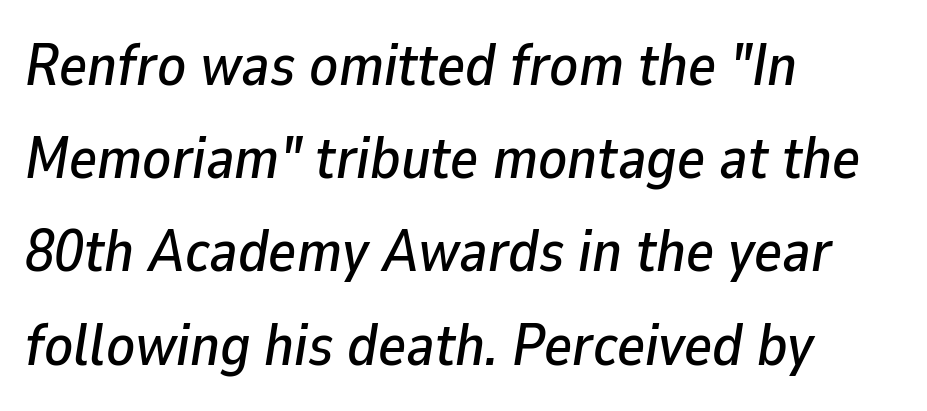
The image shows 59 px text type, italic (leaning right); set left-aligned, normal line spacing (1.58x), normal letter spacing, not underlined; low stroke contrast and a medium x-height.
